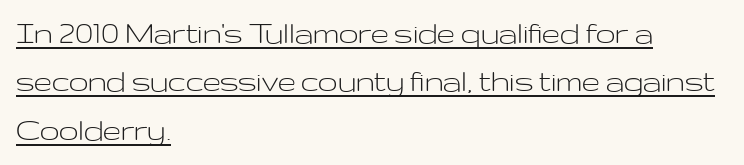
Q: Is the text bold? A: No.
Q: Is the text italic (slanted)? A: No, it is upright.
Q: Is the typeface a serif or a sans-serif typeface? A: Sans-serif.
Q: Is the text underlined? A: Yes.
Q: How is the paragraph aligned? A: Left-aligned.
Q: Is the spacing between letters normal or unusually wide? A: Normal.
Q: Is the spacing between lines tight, normal or loose? A: Normal.
Q: Width (condensed, normal, or wide)? A: Wide.
Q: Stroke contrast? A: Low.
Q: x-height? A: Medium.
Q: Monospaced? A: No.
